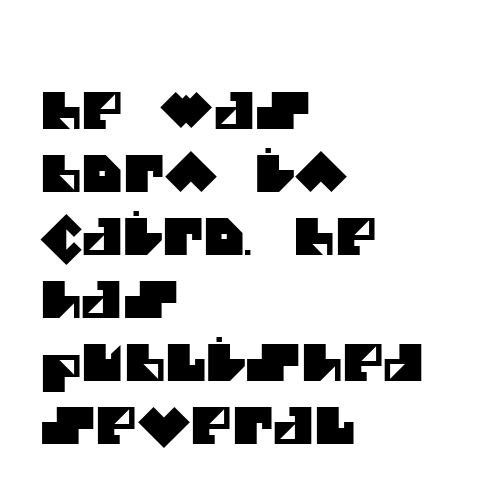
{"serif": "no", "width": "normal", "stroke_contrast": "medium", "x_height": "large", "monospaced": "no", "underline": "no", "align": "left", "line_spacing": "normal", "line_spacing_ratio": 1.26, "letter_spacing": "normal", "letter_spacing_em": 0.0, "glyph_px": 50}
